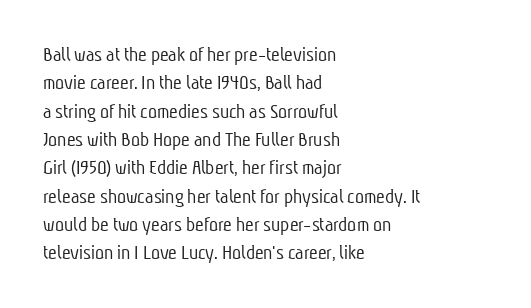
The image shows 21 px text type; set left-aligned, normal line spacing (1.35x), normal letter spacing, not underlined.
